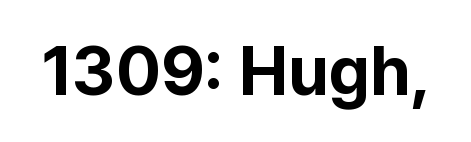
Q: Is the text bold? A: Yes.
Q: Is the text italic (slanted)? A: No, it is upright.
Q: Is the typeface a serif or a sans-serif typeface? A: Sans-serif.
Q: Is the text underlined? A: No.
Q: Is the spacing between letters normal or unusually wide? A: Normal.
Q: Width (condensed, normal, or wide)? A: Normal.
Q: Stroke contrast? A: Low.
Q: x-height? A: Medium.
Q: Monospaced? A: No.
